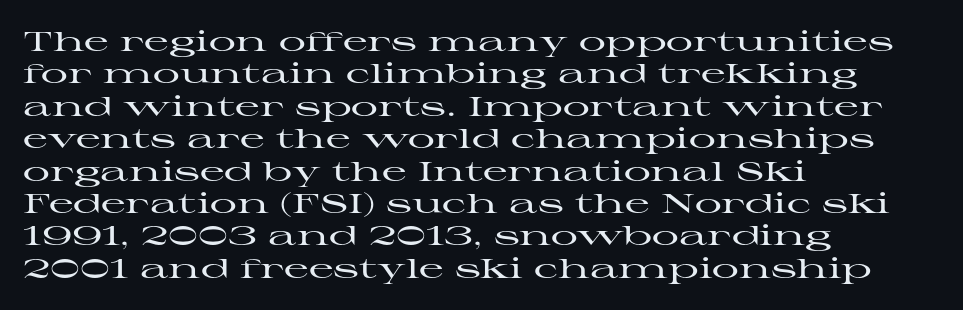
Designer's note — italics off, roman on. The specimen omits any rule beneath the text block's lines. No extra tracking has been applied to these lines. Each line starts at the same left margin while the right side varies.
